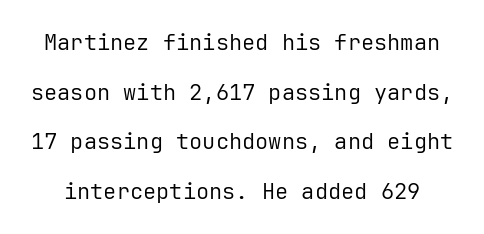
{"italic": "no", "bold": "no", "underline": "no", "line_spacing": "loose", "line_spacing_ratio": 2.26, "letter_spacing": "normal", "letter_spacing_em": 0.0, "glyph_px": 22}
